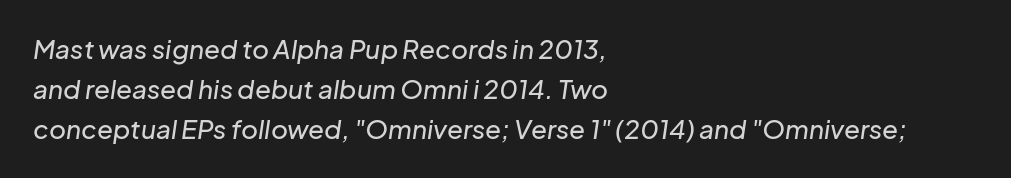
The ragged edge is on the right, which tells us the setting is flush left. The passage shown has conventional tracking throughout. An italicized treatment has been applied to the whole sample. Quick note: interline space is typical. Just letters on the line, the space beneath them empty.
